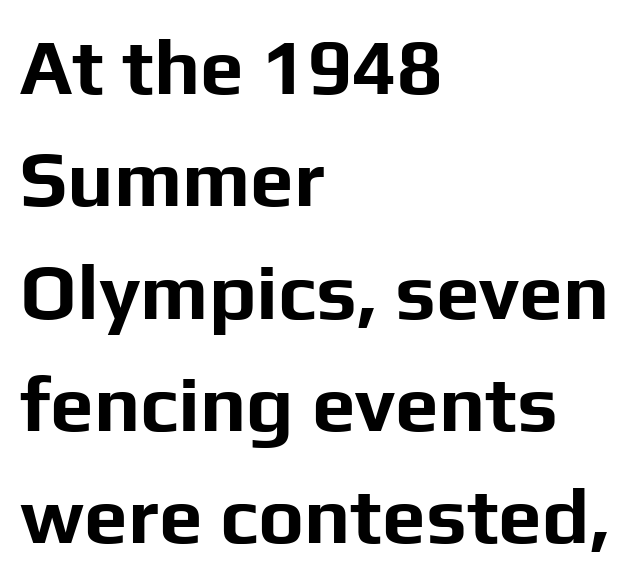
Serifs: no, the terminals of the letterforms are clean. Quick note: interline space is typical. Character widths vary here, with narrow letters taking less room than wide ones. This sample is left-justified, so line endings fall wherever the words run out. How heavy is the stroke? Heavy — this is a bold.
